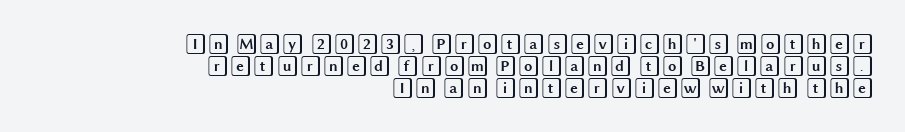
{"italic": "no", "underline": "no", "align": "right", "line_spacing": "tight", "line_spacing_ratio": 1.05, "letter_spacing": "normal", "letter_spacing_em": 0.0, "glyph_px": 21}
